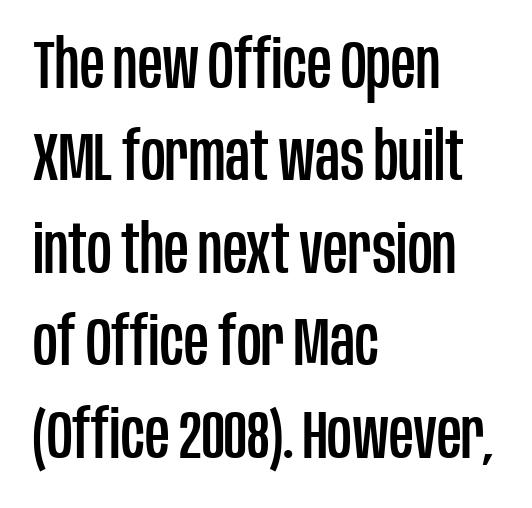
{"serif": "no", "italic": "no", "width": "condensed", "stroke_contrast": "low", "x_height": "large", "monospaced": "no", "underline": "no", "align": "left", "line_spacing": "normal", "line_spacing_ratio": 1.36, "letter_spacing": "normal", "letter_spacing_em": 0.0, "glyph_px": 68}
